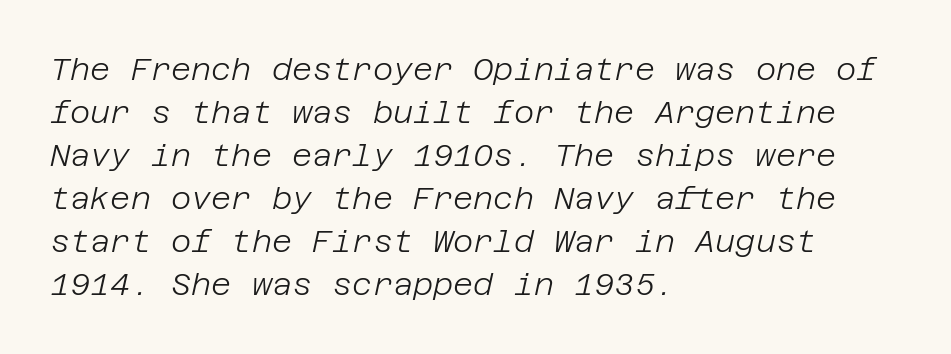
Q: Is the text bold? A: No.
Q: Is the text italic (slanted)? A: Yes, it leans right by about 12 degrees.
Q: Is the text underlined? A: No.
Q: How is the paragraph aligned? A: Left-aligned.
Q: Is the spacing between letters normal or unusually wide? A: Normal.
Q: Is the spacing between lines tight, normal or loose? A: Normal.
Q: Width (condensed, normal, or wide)? A: Normal.
Q: Stroke contrast? A: Low.
Q: x-height? A: Large.
